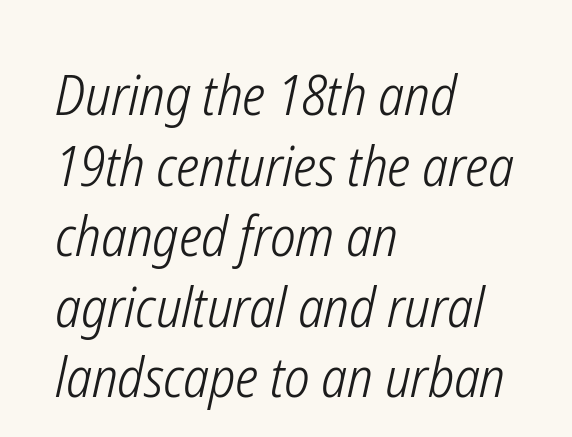
{"italic": "yes", "lean": "right", "slant_degrees": 12, "bold": "no", "weight": "light", "width": "condensed", "stroke_contrast": "low", "x_height": "medium", "monospaced": "no", "underline": "no", "align": "left", "line_spacing": "normal", "line_spacing_ratio": 1.26, "letter_spacing": "normal", "letter_spacing_em": 0.0, "glyph_px": 56}
